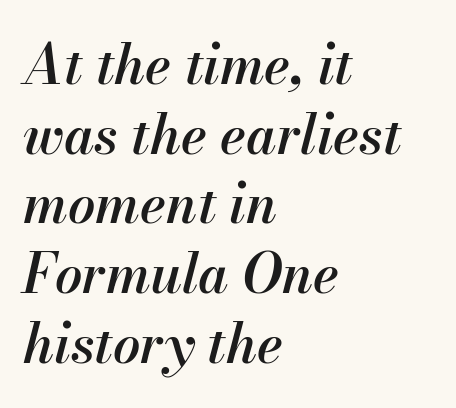
{"italic": "yes", "lean": "right", "slant_degrees": 13, "bold": "semi", "weight": "semibold", "width": "normal", "stroke_contrast": "medium", "x_height": "small", "monospaced": "no", "underline": "no", "align": "left", "line_spacing": "normal", "line_spacing_ratio": 1.29, "letter_spacing": "normal", "letter_spacing_em": 0.0, "glyph_px": 54}
